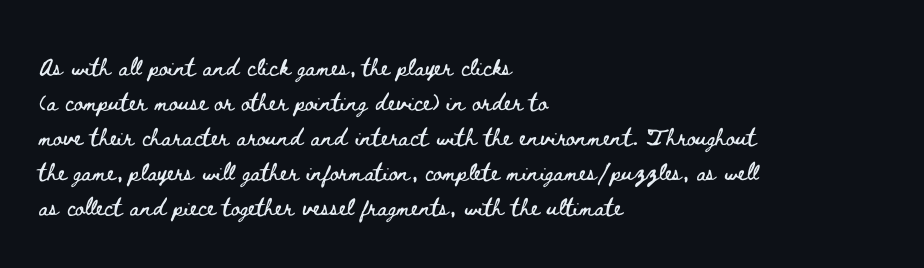
{"underline": "no", "align": "left", "line_spacing": "normal", "line_spacing_ratio": 1.59, "letter_spacing": "normal", "letter_spacing_em": 0.0, "glyph_px": 22}
